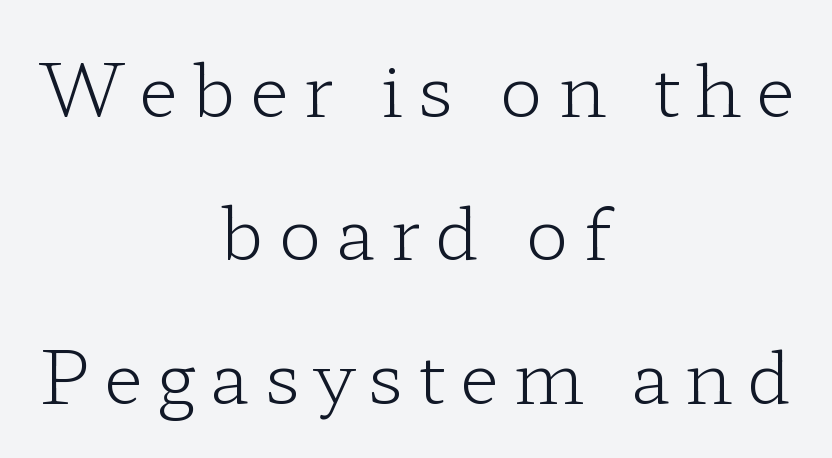
Q: Is the text bold? A: No.
Q: Is the text italic (slanted)? A: No, it is upright.
Q: Is the typeface a serif or a sans-serif typeface? A: Serif.
Q: Is the text underlined? A: No.
Q: How is the paragraph aligned? A: Centered.
Q: Is the spacing between letters normal or unusually wide? A: Unusually wide.
Q: Is the spacing between lines tight, normal or loose? A: Loose.
Q: Width (condensed, normal, or wide)? A: Wide.
Q: Stroke contrast? A: Low.
Q: x-height? A: Medium.
Q: Monospaced? A: No.
